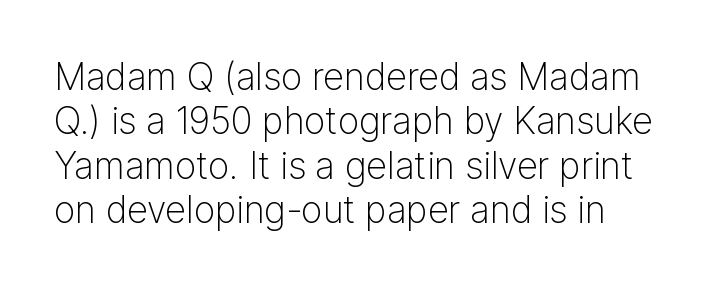
Stroke terminals: plain, sans-serif. The cut favours lightness, reaching ordinary text weight at its darkest. Anything drawn beneath the words? Only blank space. The font's upright variant was chosen for this text. Looks like regular typesetting: each glyph gets only the width it needs.
